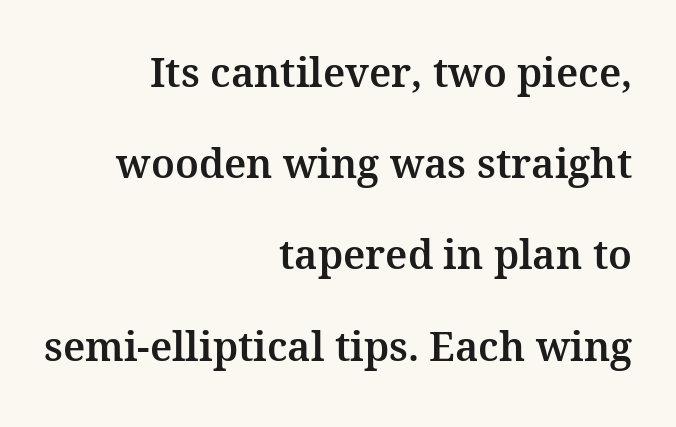
The image shows 40 px serif type, upright; set right-aligned, loose line spacing (2.28x), normal letter spacing, not underlined; medium stroke contrast and a medium x-height.
